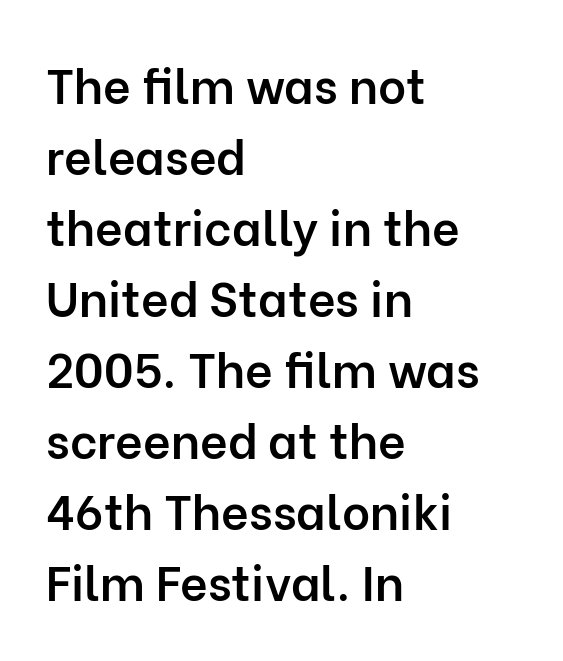
Q: Is the text bold? A: Semi-bold.
Q: Is the text italic (slanted)? A: No, it is upright.
Q: Is the typeface a serif or a sans-serif typeface? A: Sans-serif.
Q: Is the text underlined? A: No.
Q: How is the paragraph aligned? A: Left-aligned.
Q: Is the spacing between letters normal or unusually wide? A: Normal.
Q: Is the spacing between lines tight, normal or loose? A: Normal.
Q: Width (condensed, normal, or wide)? A: Normal.
Q: Stroke contrast? A: Low.
Q: x-height? A: Medium.
Q: Monospaced? A: No.
